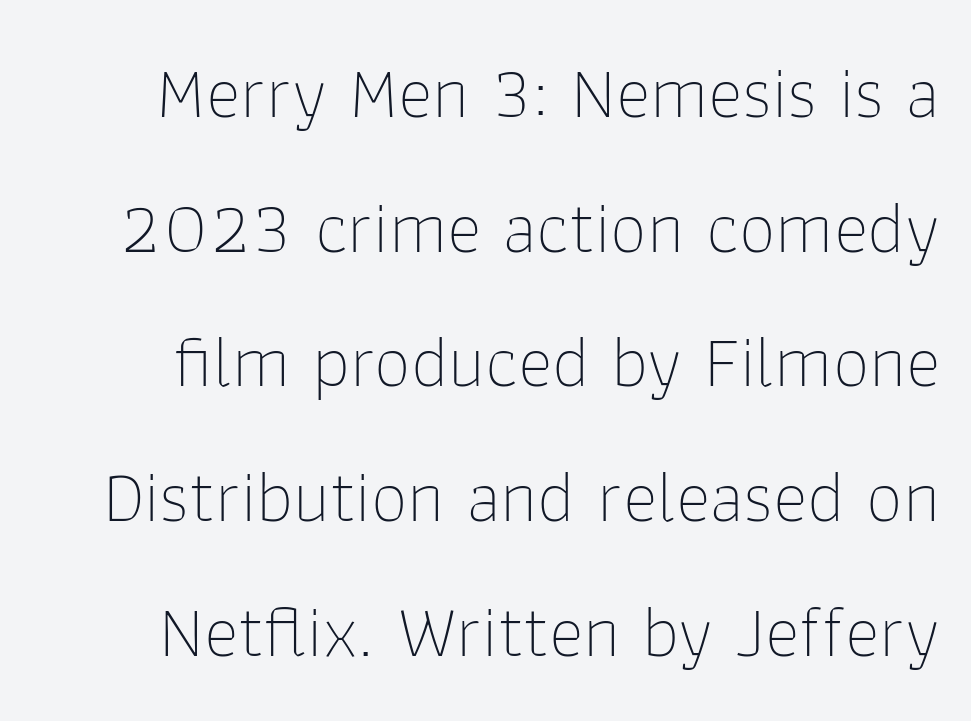
The image shows 74 px thin sans-serif type, upright; set line spacing 1.82x, normal letter spacing, not underlined; low stroke contrast and a medium x-height.
